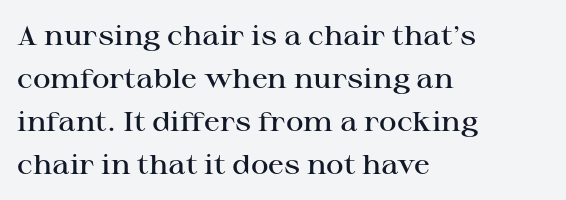
Q: Is the text bold? A: Semi-bold.
Q: Is the text italic (slanted)? A: No, it is upright.
Q: Is the text underlined? A: No.
Q: How is the paragraph aligned? A: Left-aligned.
Q: Is the spacing between letters normal or unusually wide? A: Normal.
Q: Is the spacing between lines tight, normal or loose? A: Normal.
